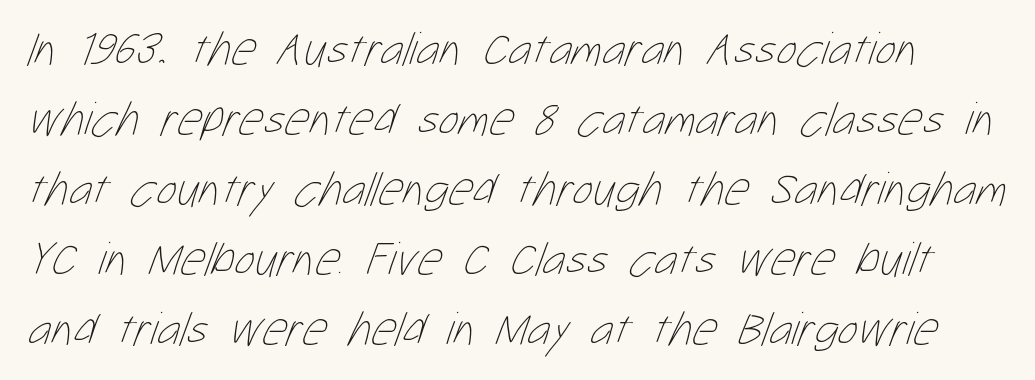
Looks like regular typesetting: each glyph gets only the width it needs. Descenders hang freely into open space. The weight would be labelled regular, book, light, or lighter still. One glance says typical: line gaps are just what's usual.
